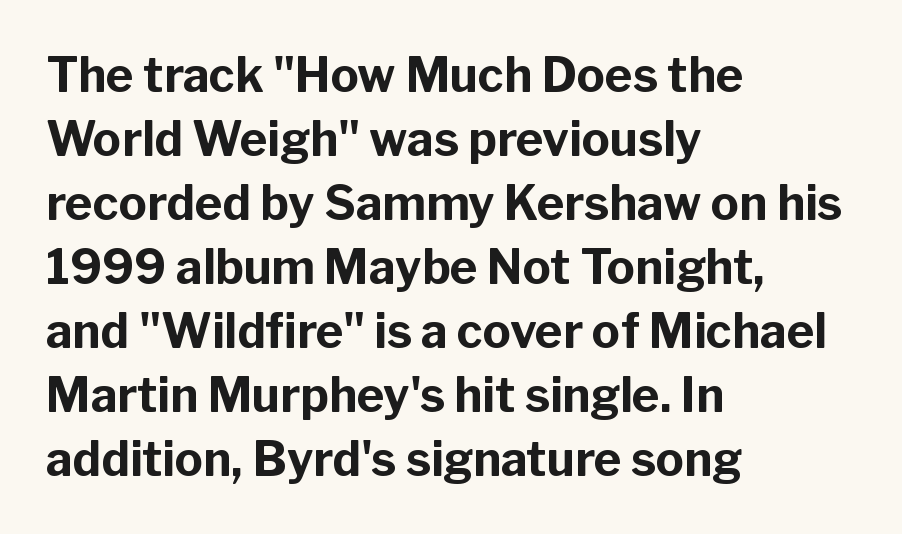
This sample keeps an unexceptional amount of space between lines. This is heavy type, rendered in bold. In terms of letterform style, serifs are entirely absent. The face used here is rendered with its standard letterfit.
